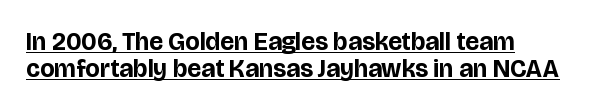
A typesetter would call this leading minimal, almost set solid. The type sits square on the baseline with zero lean. Between one letter and the next there's only the usual sliver of space. Casual observation: everything's shoved over to the left.
